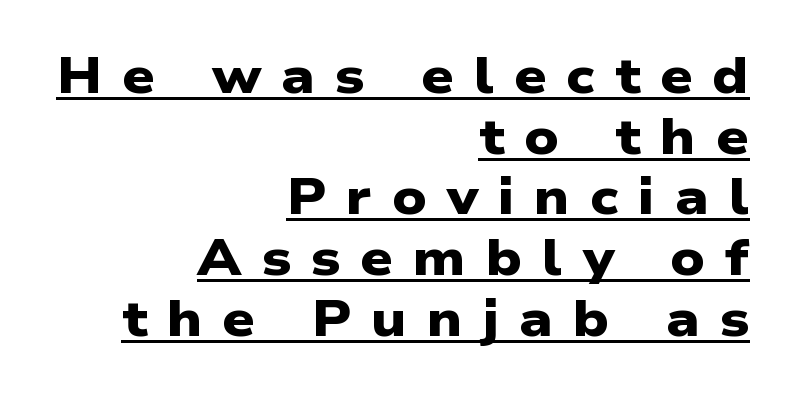
The image shows 51 px heavy, wide sans-serif type; set right-aligned, line spacing 1.19x, unusually wide letter spacing (+0.39 em), underlined; low stroke contrast and a medium x-height.
